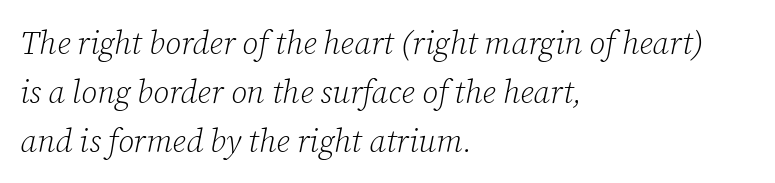
Q: Is the text bold? A: No.
Q: Is the text italic (slanted)? A: Yes, it leans right by about 12 degrees.
Q: Is the typeface a serif or a sans-serif typeface? A: Serif.
Q: Is the text underlined? A: No.
Q: How is the paragraph aligned? A: Left-aligned.
Q: Is the spacing between letters normal or unusually wide? A: Normal.
Q: Is the spacing between lines tight, normal or loose? A: Normal.
Q: Width (condensed, normal, or wide)? A: Normal.
Q: Stroke contrast? A: Low.
Q: x-height? A: Medium.
Q: Monospaced? A: No.
